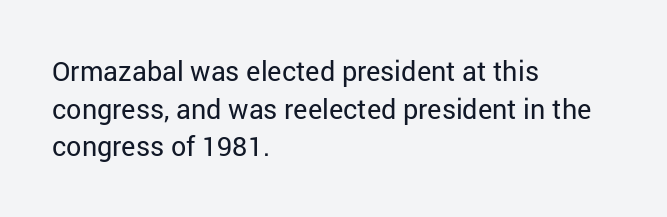
{"italic": "no", "bold": "no", "underline": "no", "align": "left", "line_spacing": "normal", "line_spacing_ratio": 1.39, "letter_spacing": "normal", "letter_spacing_em": 0.0, "glyph_px": 27}
